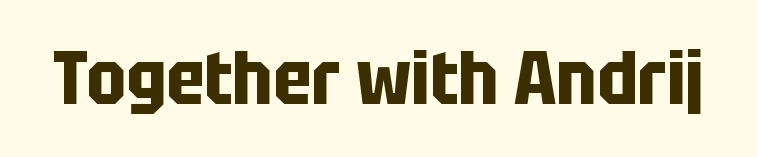
The typography opts for an upright posture over an oblique one. The words here are not underlined. Each letter's strokes conclude bluntly, with no projecting serifs. What weight is shown? A full bold with thick strokes. Glyph-to-glyph distance matches everyday printed text.
